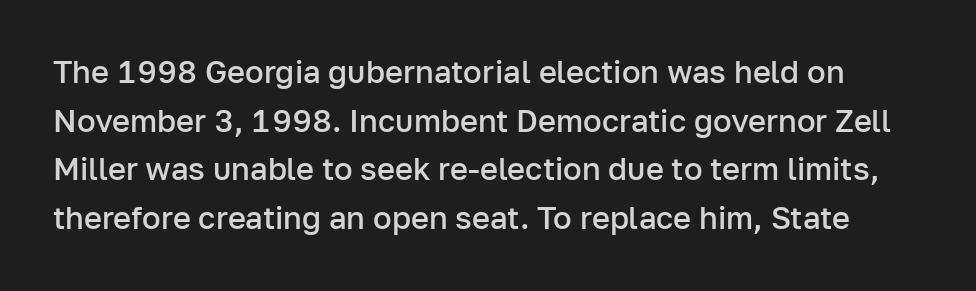
{"serif": "no", "italic": "no", "bold": "semi", "weight": "semibold", "width": "normal", "stroke_contrast": "low", "x_height": "medium", "monospaced": "no", "underline": "no", "line_spacing": "normal", "line_spacing_ratio": 1.57, "letter_spacing": "normal", "letter_spacing_em": 0.0, "glyph_px": 31}
